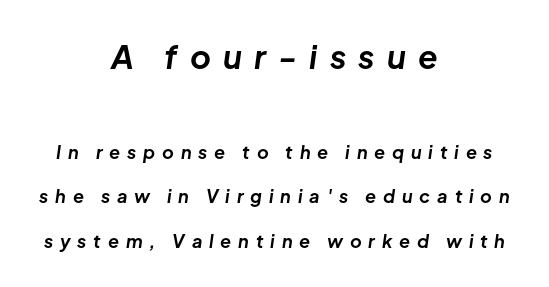
Larger block? The one above; the one below is distinctly smaller. Think of a printed novel: that variable character pitch is what you see here. Strong, thick strokes mark this as bold type. Letters rest on an invisible, unmarked baseline. In terms of posture, this sample is oblique.
